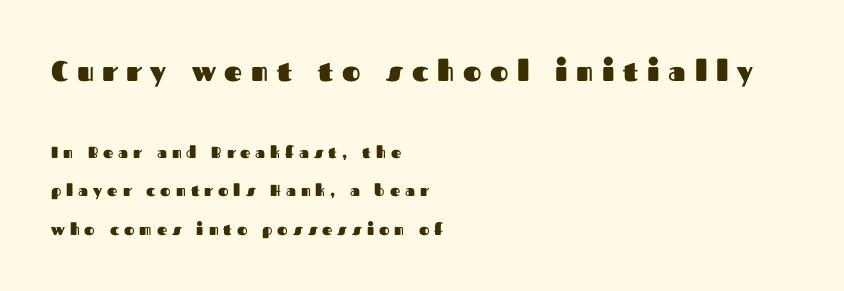
Q: Is the text bold? A: Yes.
Q: Is the text italic (slanted)? A: No, it is upright.
Q: Is the typeface a serif or a sans-serif typeface? A: Sans-serif.
Q: Is the text underlined? A: No.
Q: How is the paragraph aligned? A: Left-aligned.
Q: Is the spacing between letters normal or unusually wide? A: Unusually wide.
Q: Is the spacing between lines tight, normal or loose? A: Loose.
Q: Which block of text is set in a larger size, the first (top) or the second (bottom)? A: The first (top) one.
Q: Width (condensed, normal, or wide)? A: Normal.
Q: Stroke contrast? A: Medium.
Q: x-height? A: Medium.
Q: Monospaced? A: No.
